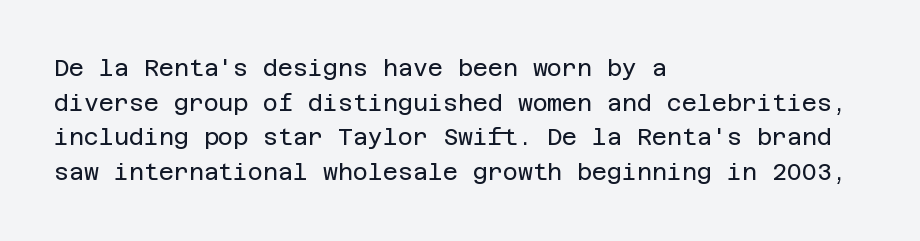
The image shows 23 px text type, upright; set left-aligned, normal line spacing (1.51x), normal letter spacing, not underlined.
